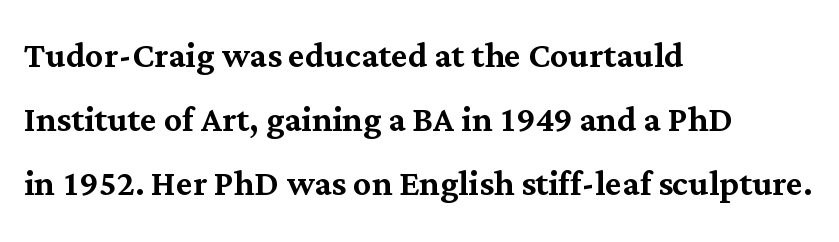
The image shows 45 px serif type, upright; set left-aligned, normal line spacing (1.42x), normal letter spacing, not underlined; medium stroke contrast and a medium x-height.
